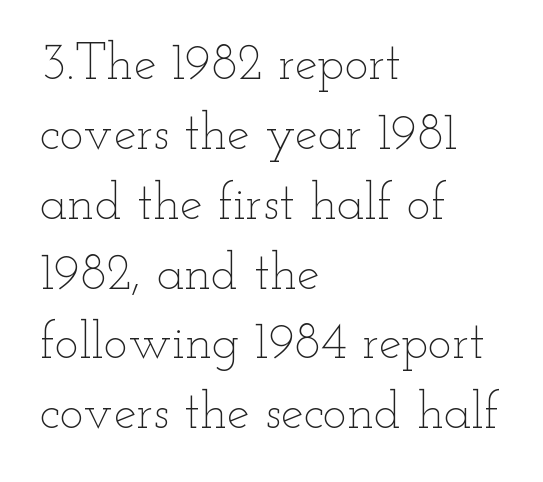
Q: Is the text bold? A: No.
Q: Is the text italic (slanted)? A: No, it is upright.
Q: Is the text underlined? A: No.
Q: How is the paragraph aligned? A: Left-aligned.
Q: Is the spacing between letters normal or unusually wide? A: Normal.
Q: Is the spacing between lines tight, normal or loose? A: Normal.
Q: Width (condensed, normal, or wide)? A: Wide.
Q: Stroke contrast? A: Low.
Q: x-height? A: Small.
Q: Monospaced? A: No.
